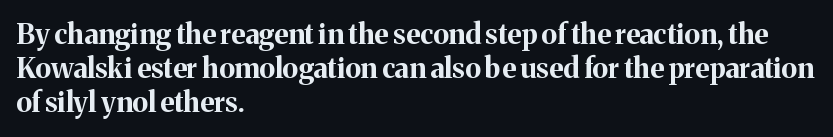
The image shows 28 px bold serif type, upright; set left-aligned, line spacing 1.22x, normal letter spacing, not underlined; medium stroke contrast and a medium x-height.
